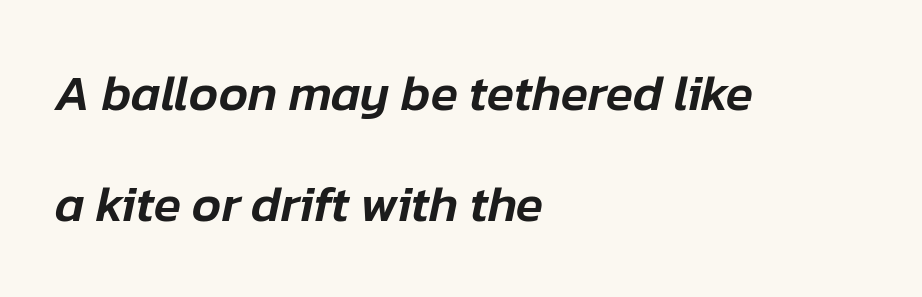
Posture: slanted. A typesetter would call this proportional, since set widths differ per character. Nobody drew a line under any word here. This sample uses plain, unmodified letter spacing. Line spacing here is loose. The typesetter chose a ragged-right arrangement here.
